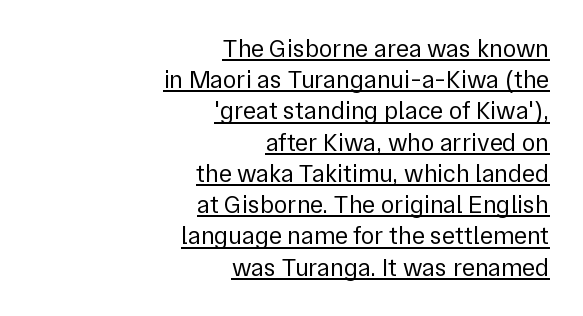
{"italic": "no", "bold": "no", "underline": "yes", "align": "right", "line_spacing": "normal", "line_spacing_ratio": 1.25, "letter_spacing": "normal", "letter_spacing_em": 0.0, "glyph_px": 25}
